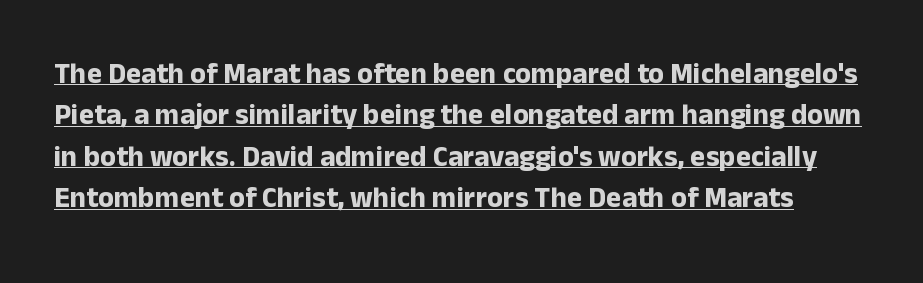
{"serif": "no", "italic": "no", "bold": "yes", "weight": "bold", "width": "normal", "stroke_contrast": "low", "x_height": "medium", "monospaced": "no", "underline": "yes", "line_spacing": "normal", "line_spacing_ratio": 1.43, "letter_spacing": "normal", "letter_spacing_em": 0.0, "glyph_px": 29}
